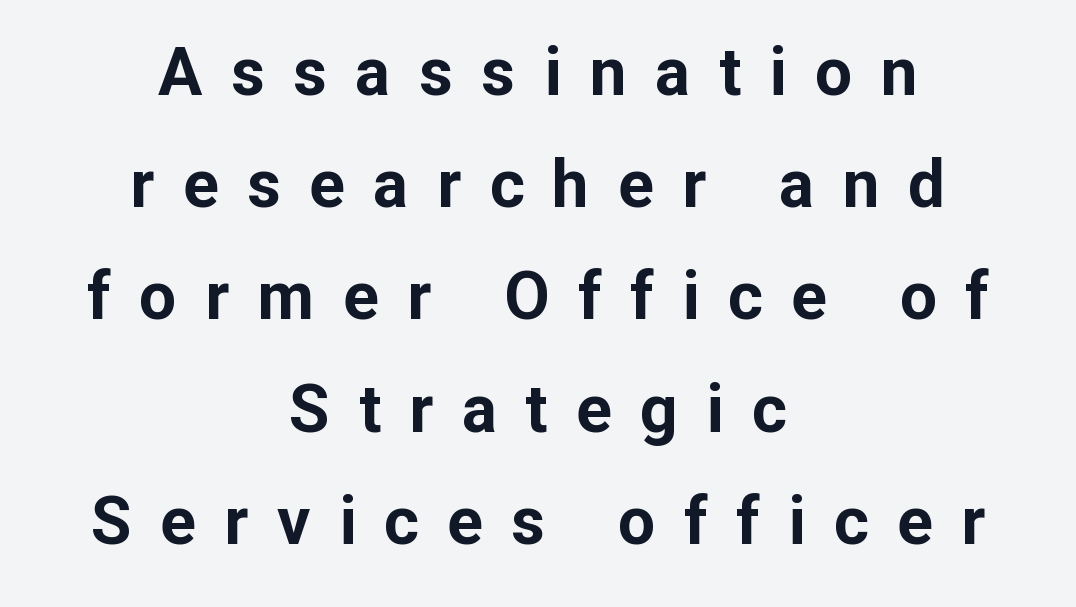
Baseline-to-baseline distance is the conventional proportion of letter height. A roman cut, with each character standing at attention. Think of a printed novel: that variable character pitch is what you see here. Loose tracking; the words dissolve into strings of separated letters. Descender tails drop into unmarked territory. The paragraph has two soft edges and a firm central axis.
